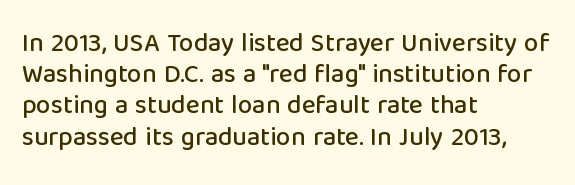
The image shows 26 px text type, upright; set left-aligned, line spacing 1.2x, normal letter spacing, not underlined.
